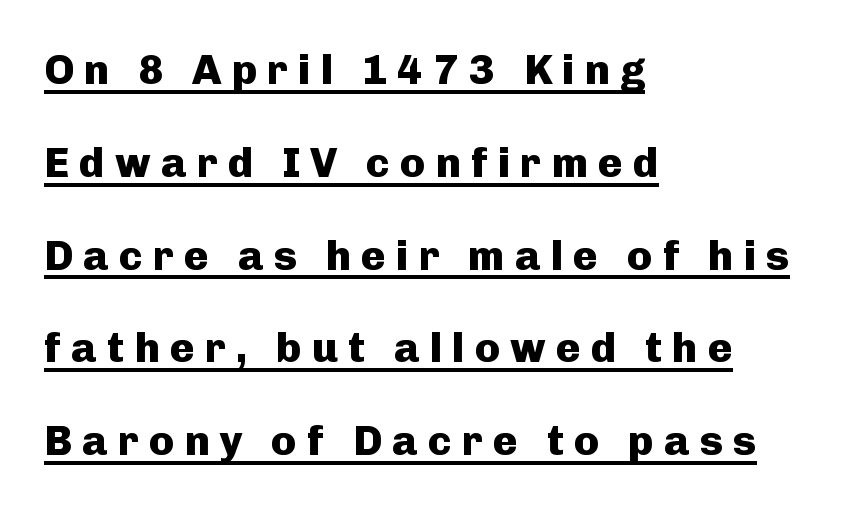
Q: Is the text bold? A: Yes.
Q: Is the text italic (slanted)? A: No, it is upright.
Q: Is the typeface a serif or a sans-serif typeface? A: Sans-serif.
Q: Is the text underlined? A: Yes.
Q: How is the paragraph aligned? A: Left-aligned.
Q: Is the spacing between letters normal or unusually wide? A: Unusually wide.
Q: Is the spacing between lines tight, normal or loose? A: Loose.
Q: Width (condensed, normal, or wide)? A: Normal.
Q: Stroke contrast? A: Low.
Q: x-height? A: Medium.
Q: Monospaced? A: No.
